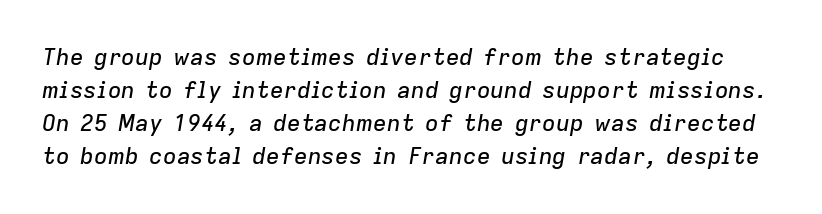
The image shows 23 px text type, italic (leaning right); set normal line spacing (1.44x), normal letter spacing, not underlined.
